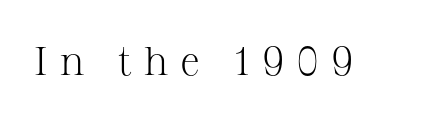
The image shows 40 px light serif type, upright; set unusually wide letter spacing (+0.3 em), not underlined; medium stroke contrast and a medium x-height.
